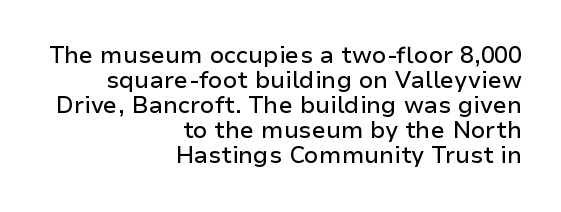
{"italic": "no", "underline": "no", "align": "right", "line_spacing": "tight", "line_spacing_ratio": 1.09, "letter_spacing": "normal", "letter_spacing_em": 0.0, "glyph_px": 23}
